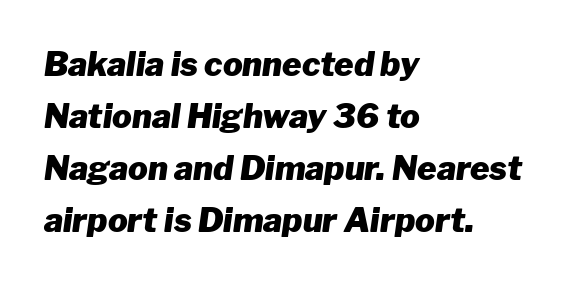
The horizontal fit of the characters is conventional and even. The lettering tilts uniformly, giving the passage an italic look. The area under the type is left untouched. Evenly set lines give the paragraph a standard silhouette. Weight check: bold — yes, fully. Looks like regular typesetting: each glyph gets only the width it needs.
